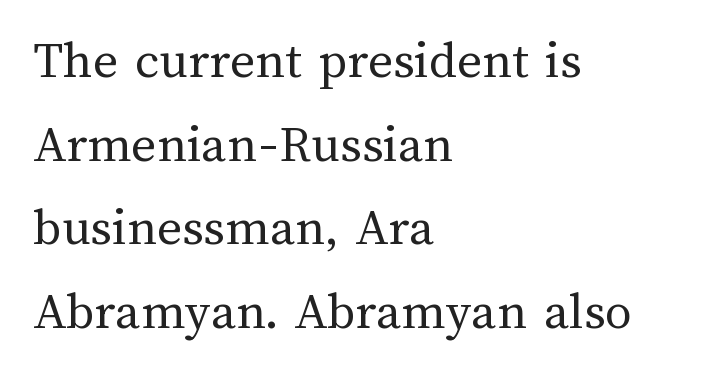
Students, observe: this is what conventionally led text looks like. Tracking value appears to be zero — textbook default spacing. Notice how the passage keeps a crisp vertical edge on the left only. Words float on clear page, feet unadorned. Italic: no, the glyphs are upright roman. A light-to-regular cut is what we see here.
